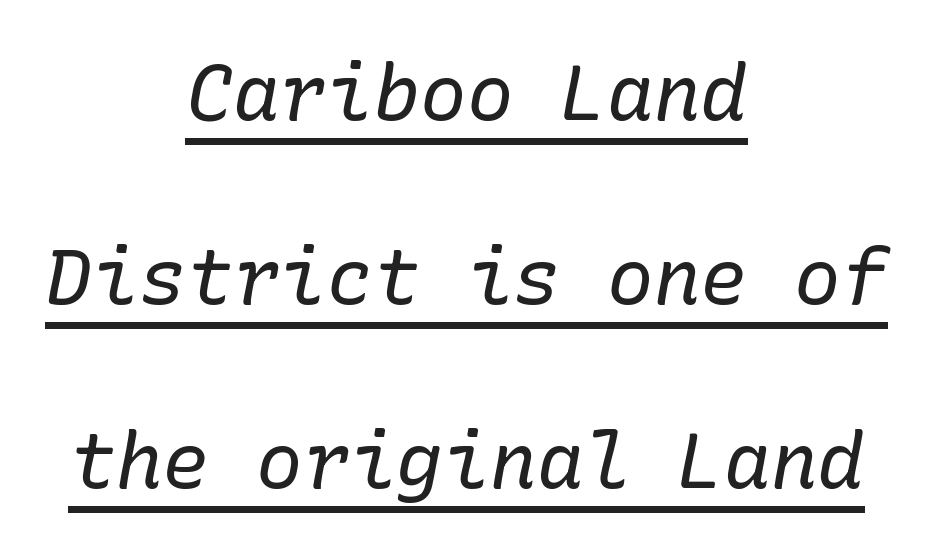
Is there much room between lines? Yes — plenty of vertical air separates them. A typesetter would call this zero additional tracking. The lines are quadded center. Italic? Definitely — the glyphs are oblique. The weight tops out at a normal text grade.
